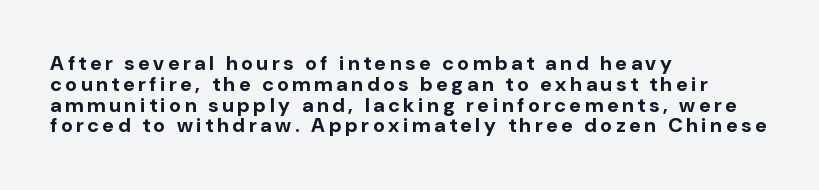
Posture: upright roman. Notice how the passage keeps a crisp vertical edge on the left only. Reading down the column, the eye jumps only a short way to each next line. Check under the words: just untouched page. As a designer I'd log this as weight 700, bold.
